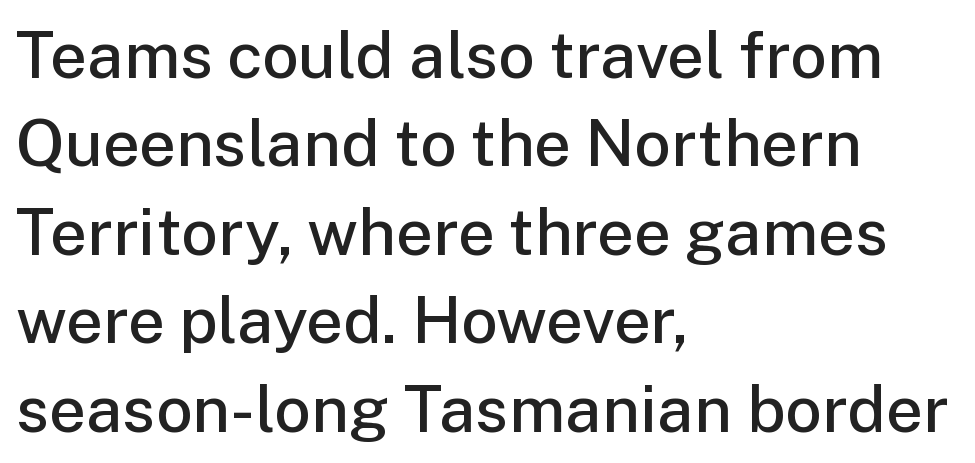
The image shows 65 px semibold sans-serif type, upright; set left-aligned, normal line spacing (1.36x), normal letter spacing, not underlined; low stroke contrast and a medium x-height.
